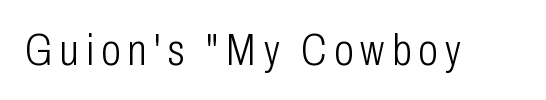
The image shows 45 px light, condensed sans-serif type, upright; set not underlined; low stroke contrast and a medium x-height.
